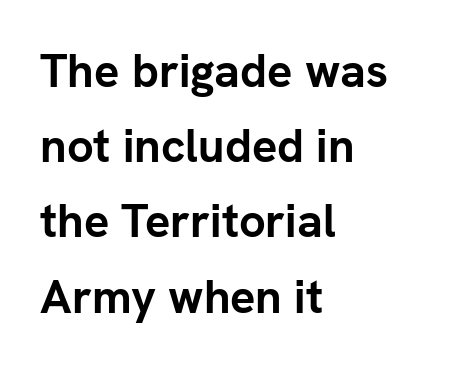
{"serif": "no", "italic": "no", "bold": "yes", "weight": "semibold", "width": "normal", "stroke_contrast": "low", "x_height": "medium", "monospaced": "no", "underline": "no", "align": "left", "line_spacing": "normal", "line_spacing_ratio": 1.6, "letter_spacing": "normal", "letter_spacing_em": 0.0, "glyph_px": 47}
